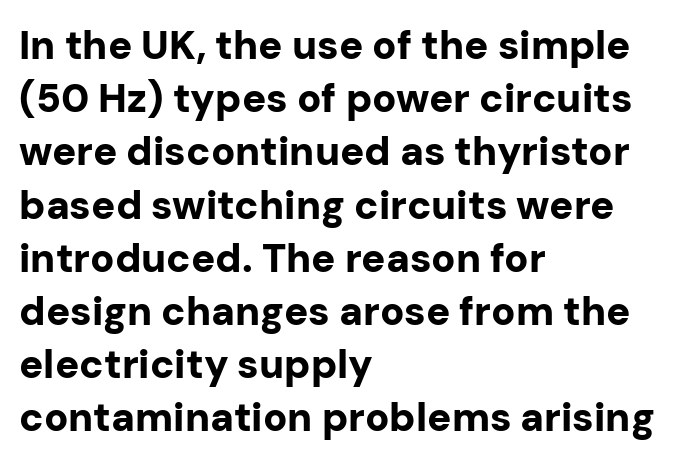
The image shows 40 px bold sans-serif type, upright; set left-aligned, normal line spacing (1.33x), normal letter spacing, not underlined; low stroke contrast and a medium x-height.
